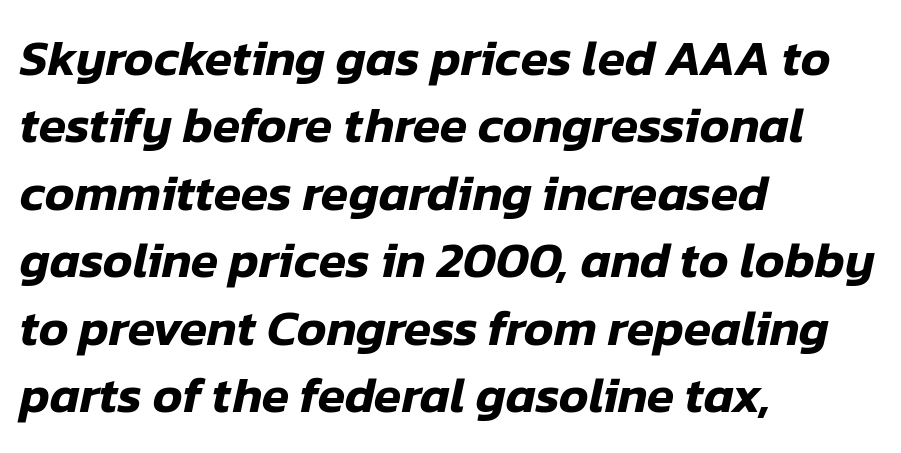
The image shows 50 px text type, italic (leaning right); set left-aligned, normal line spacing (1.35x), normal letter spacing, not underlined; low stroke contrast and a medium x-height.
